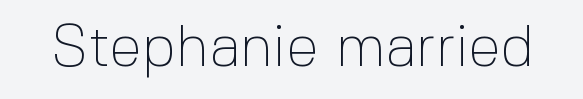
{"serif": "no", "italic": "no", "bold": "no", "weight": "thin", "width": "normal", "x_height": "medium", "monospaced": "no", "underline": "no", "letter_spacing": "normal", "letter_spacing_em": 0.0, "glyph_px": 59}
